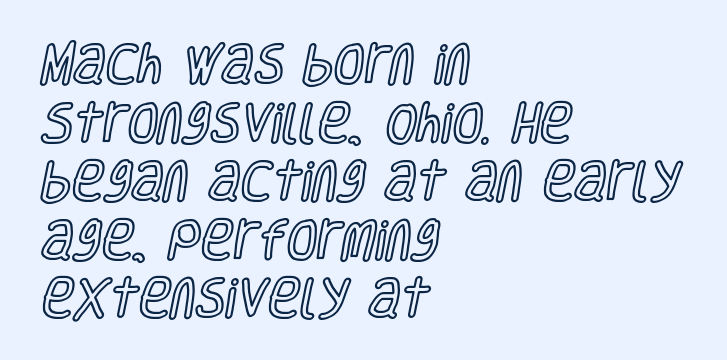
The lines in this sample share a left origin and differ only in where they stop. Lines of text with bare space underneath. Regarding leading, the lines here are spaced in the standard way. Spacing between characters is what you'd get straight out of the box.
